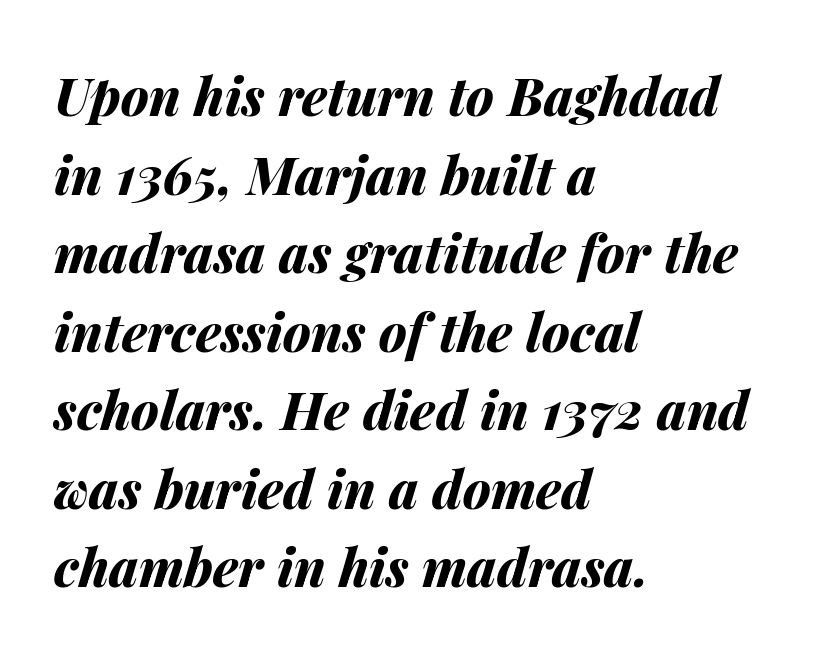
{"italic": "yes", "lean": "right", "slant_degrees": 14, "bold": "yes", "weight": "bold", "width": "normal", "stroke_contrast": "medium", "x_height": "medium", "monospaced": "no", "underline": "no", "align": "left", "line_spacing": "normal", "line_spacing_ratio": 1.51, "letter_spacing": "normal", "letter_spacing_em": 0.0, "glyph_px": 52}
